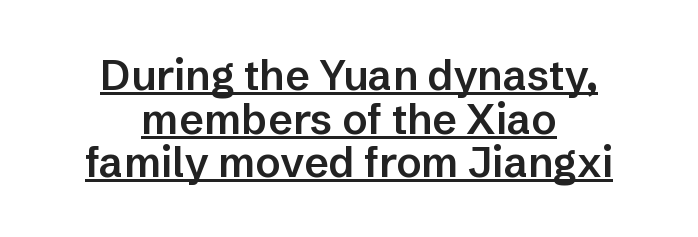
{"serif": "no", "italic": "no", "bold": "semi", "weight": "semibold", "width": "normal", "stroke_contrast": "low", "x_height": "medium", "monospaced": "no", "underline": "yes", "align": "center", "line_spacing": "tight", "line_spacing_ratio": 1.04, "letter_spacing": "normal", "letter_spacing_em": 0.0, "glyph_px": 42}
